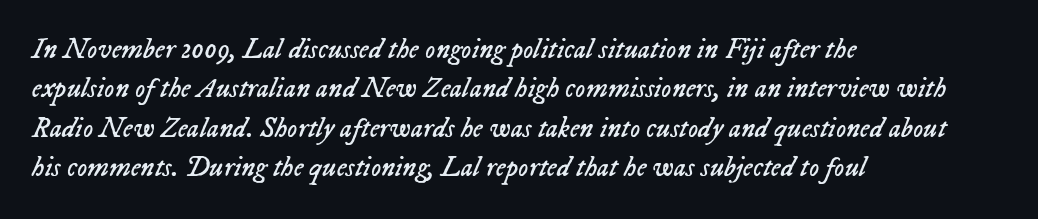
Q: Is the text bold? A: No.
Q: Is the text italic (slanted)? A: Yes, it leans right by about 23 degrees.
Q: Is the text underlined? A: No.
Q: How is the paragraph aligned? A: Left-aligned.
Q: Is the spacing between letters normal or unusually wide? A: Normal.
Q: Is the spacing between lines tight, normal or loose? A: Normal.
Q: Width (condensed, normal, or wide)? A: Normal.
Q: Stroke contrast? A: Low.
Q: x-height? A: Medium.
Q: Monospaced? A: No.
